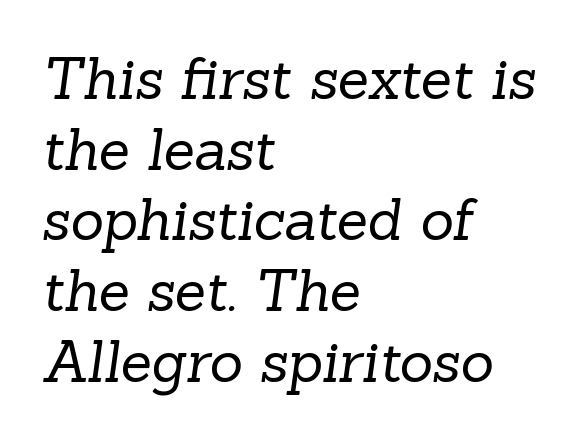
The image shows 57 px regular-weight serif type; set left-aligned, line spacing 1.24x, normal letter spacing, not underlined; low stroke contrast and a medium x-height.
